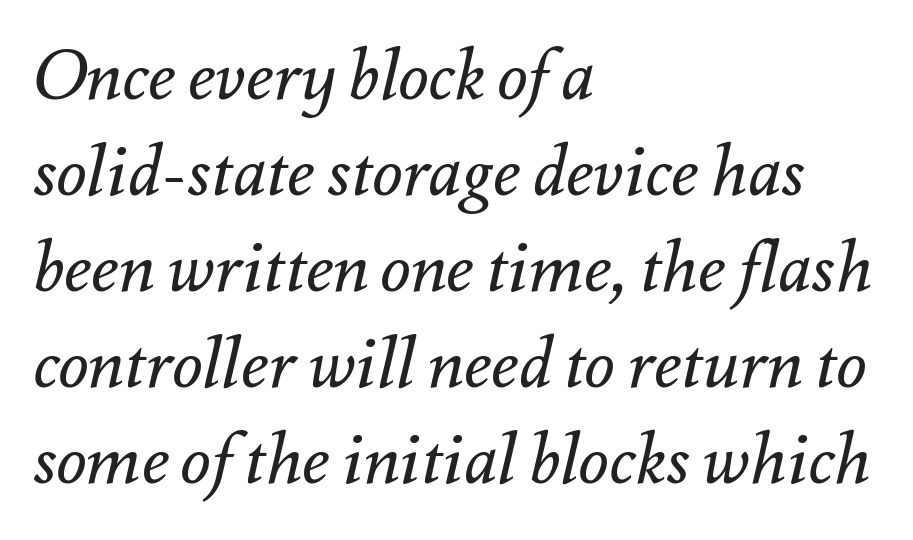
The image shows 70 px regular-weight type, italic (leaning right); set left-aligned, normal line spacing (1.37x), normal letter spacing, not underlined; medium stroke contrast and a small x-height.
